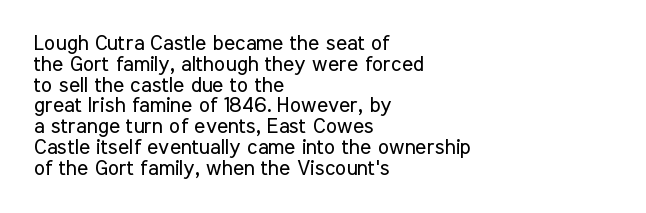
Words appear dense and cohesive because spacing is normal. This reads as an unemphasized weight, regular at the heaviest. These lines are set flush left with a ragged right edge. The words here are not underlined.
